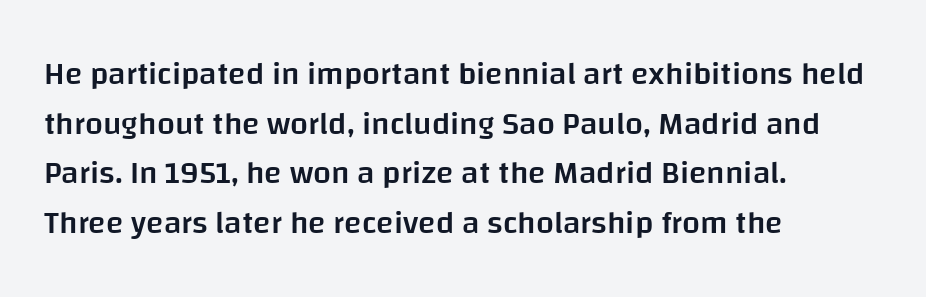
{"serif": "no", "italic": "no", "bold": "semi", "weight": "semibold", "width": "normal", "stroke_contrast": "low", "x_height": "large", "monospaced": "no", "underline": "no", "align": "left", "line_spacing": "normal", "line_spacing_ratio": 1.55, "letter_spacing": "normal", "letter_spacing_em": 0.0, "glyph_px": 32}
